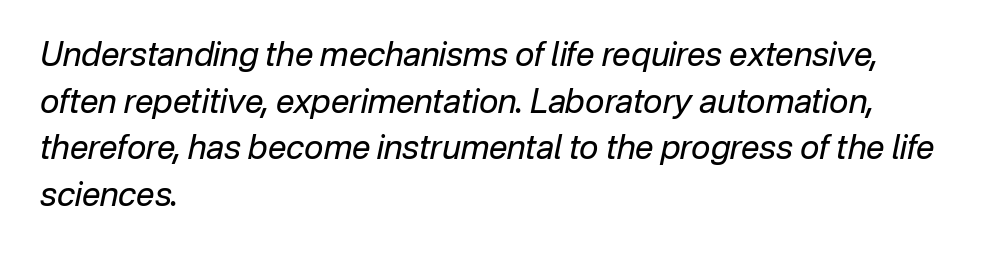
The image shows 33 px regular-weight type, italic (leaning right); set left-aligned, normal line spacing (1.41x), normal letter spacing, not underlined; low stroke contrast and a medium x-height.
